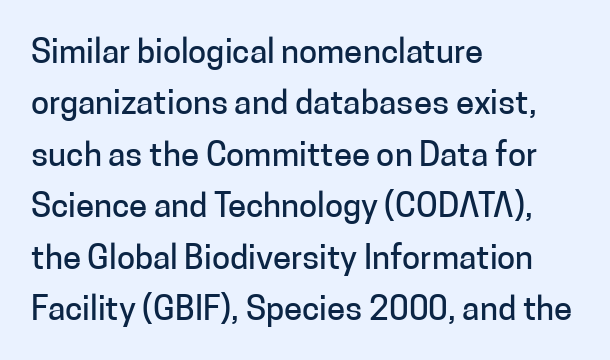
{"serif": "no", "italic": "no", "width": "normal", "stroke_contrast": "low", "x_height": "medium", "monospaced": "no", "underline": "no", "align": "left", "line_spacing": "normal", "line_spacing_ratio": 1.56, "letter_spacing": "normal", "letter_spacing_em": 0.0, "glyph_px": 33}
